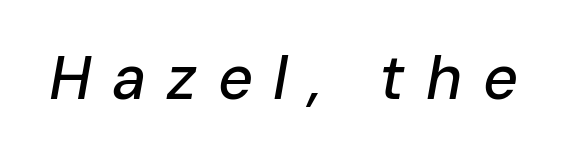
Q: Is the text italic (slanted)? A: Yes, it leans right by about 10 degrees.
Q: Is the text underlined? A: No.
Q: Is the spacing between letters normal or unusually wide? A: Unusually wide.
Q: Width (condensed, normal, or wide)? A: Normal.
Q: Stroke contrast? A: Low.
Q: x-height? A: Medium.
Q: Monospaced? A: No.
